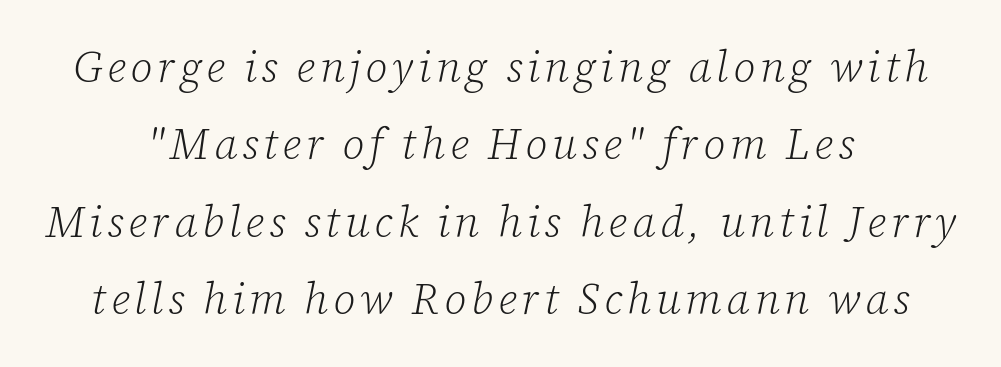
In terms of posture, this sample is oblique. Small tapered or slab feet sit at the stroke ends, so this counts as serif. Each stroke keeps to a modest, everyday thickness or less. The paragraph has two soft edges and a firm central axis. Note the varied advance widths — an 'i' is clearly narrower than an 'm'. Type without underlining.
